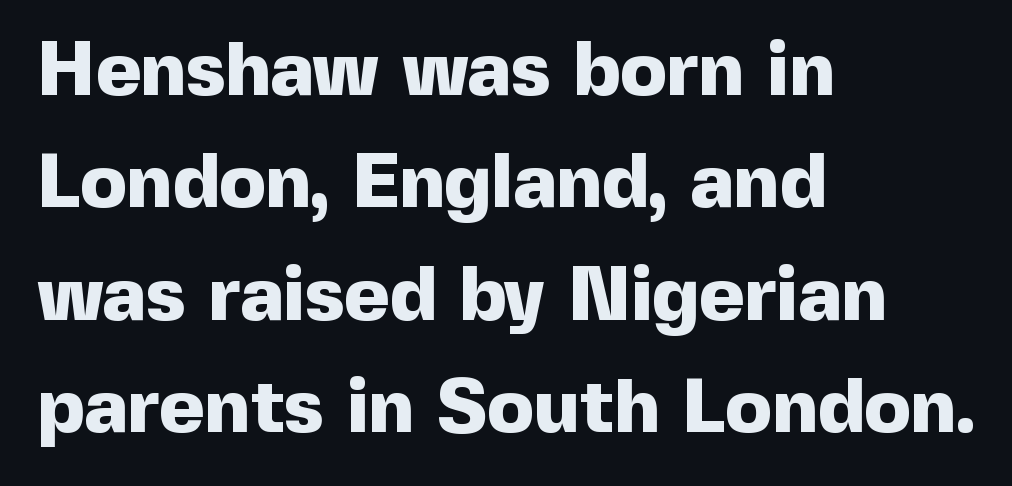
{"serif": "no", "italic": "no", "bold": "yes", "weight": "heavy", "width": "normal", "x_height": "medium", "monospaced": "no", "underline": "no", "align": "left", "line_spacing": "normal", "line_spacing_ratio": 1.46, "letter_spacing": "normal", "letter_spacing_em": 0.0, "glyph_px": 77}
